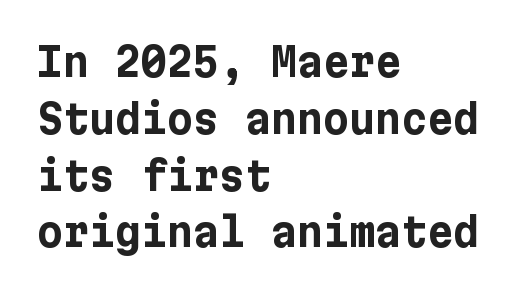
The image shows 40 px bold sans-serif type, upright; set left-aligned, normal line spacing (1.42x), normal letter spacing, not underlined; low stroke contrast and a medium x-height.
